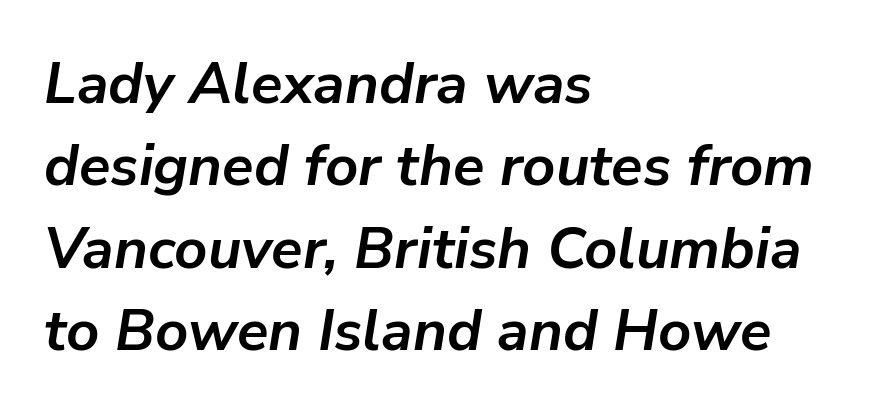
The image shows 58 px semibold type, italic (leaning right); set left-aligned, normal line spacing (1.42x), normal letter spacing, not underlined; low stroke contrast and a medium x-height.
